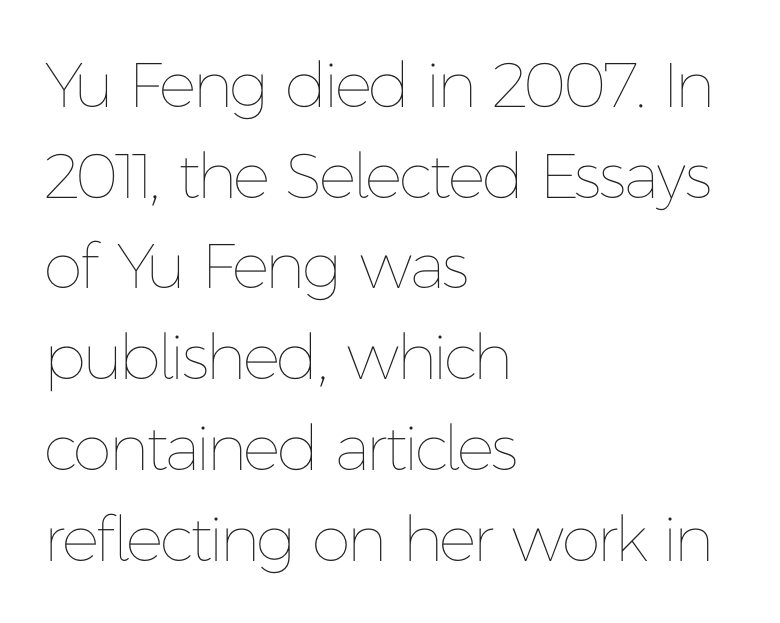
{"italic": "no", "bold": "no", "weight": "thin", "width": "normal", "stroke_contrast": "low", "x_height": "medium", "monospaced": "no", "underline": "no", "align": "left", "line_spacing": "normal", "line_spacing_ratio": 1.44, "letter_spacing": "normal", "letter_spacing_em": 0.0, "glyph_px": 63}
